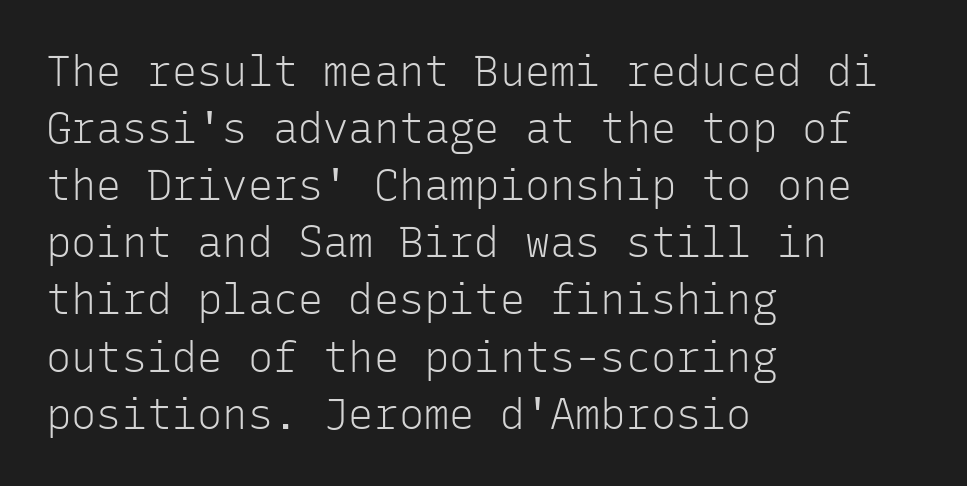
Q: Is the text bold? A: No.
Q: Is the text italic (slanted)? A: No, it is upright.
Q: Is the typeface a serif or a sans-serif typeface? A: Sans-serif.
Q: Is the text underlined? A: No.
Q: How is the paragraph aligned? A: Left-aligned.
Q: Is the spacing between letters normal or unusually wide? A: Normal.
Q: Is the spacing between lines tight, normal or loose? A: Normal.
Q: Width (condensed, normal, or wide)? A: Normal.
Q: Stroke contrast? A: Low.
Q: x-height? A: Medium.
Q: Monospaced? A: Yes.
